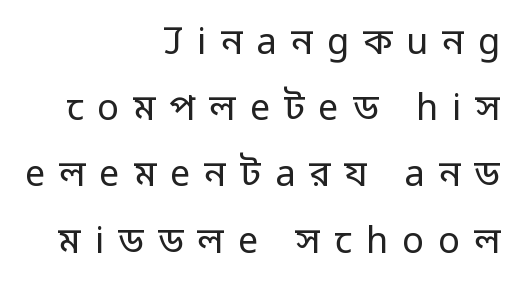
Does the type have serifs? No, each stem ends abruptly. Each row of text sits above clean, open space. These lines are rendered in a variable-pitch font. Does the lettering tilt? It doesn't — this is upright.
